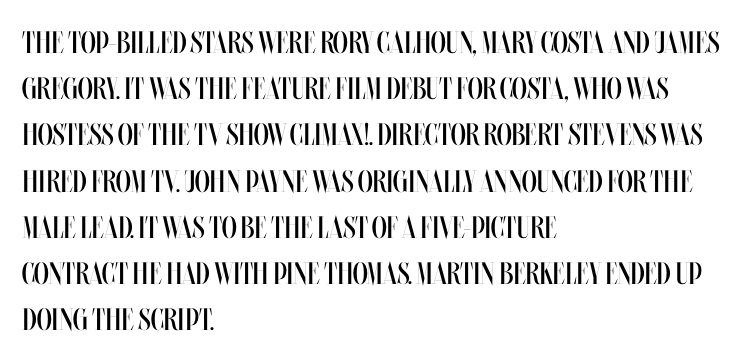
Q: Is the text bold? A: No.
Q: Is the text italic (slanted)? A: No, it is upright.
Q: Is the text underlined? A: No.
Q: How is the paragraph aligned? A: Left-aligned.
Q: Is the spacing between letters normal or unusually wide? A: Normal.
Q: Is the spacing between lines tight, normal or loose? A: Normal.
Q: Width (condensed, normal, or wide)? A: Condensed.
Q: Stroke contrast? A: Medium.
Q: x-height? A: Large.
Q: Monospaced? A: No.
